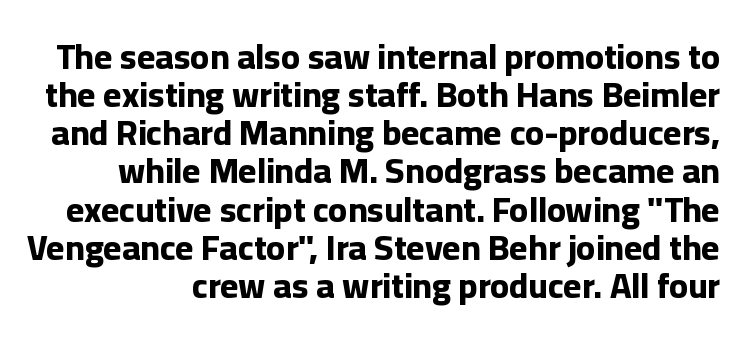
{"serif": "no", "italic": "no", "bold": "yes", "weight": "bold", "width": "normal", "stroke_contrast": "low", "x_height": "medium", "monospaced": "no", "underline": "no", "line_spacing": "tight", "line_spacing_ratio": 1.09, "letter_spacing": "normal", "letter_spacing_em": 0.0, "glyph_px": 35}
